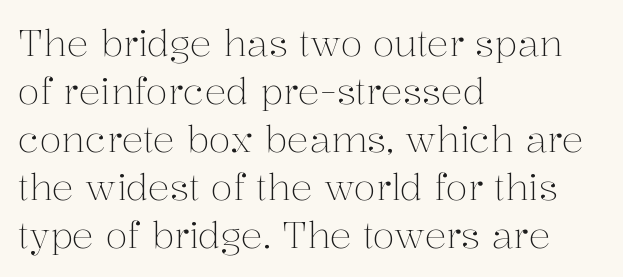
{"serif": "yes", "italic": "no", "bold": "no", "weight": "light", "width": "normal", "stroke_contrast": "medium", "x_height": "medium", "monospaced": "no", "underline": "no", "align": "left", "line_spacing": "normal", "line_spacing_ratio": 1.33, "letter_spacing": "normal", "letter_spacing_em": 0.0, "glyph_px": 36}
